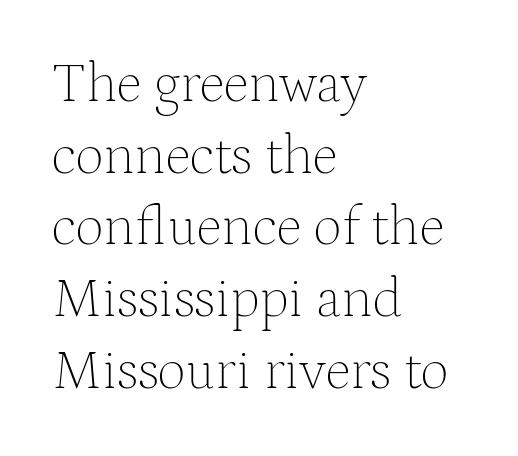
{"serif": "yes", "italic": "no", "bold": "no", "weight": "thin", "width": "normal", "stroke_contrast": "medium", "x_height": "medium", "monospaced": "no", "underline": "no", "align": "left", "line_spacing": "normal", "line_spacing_ratio": 1.28, "letter_spacing": "normal", "letter_spacing_em": 0.0, "glyph_px": 56}
